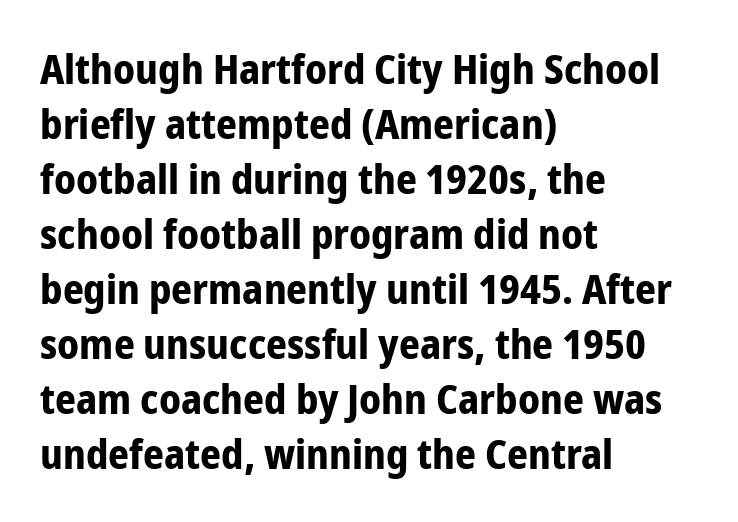
{"serif": "no", "italic": "no", "bold": "yes", "weight": "bold", "width": "condensed", "stroke_contrast": "low", "x_height": "medium", "monospaced": "no", "underline": "no", "align": "left", "line_spacing": "normal", "line_spacing_ratio": 1.34, "letter_spacing": "normal", "letter_spacing_em": 0.0, "glyph_px": 41}
